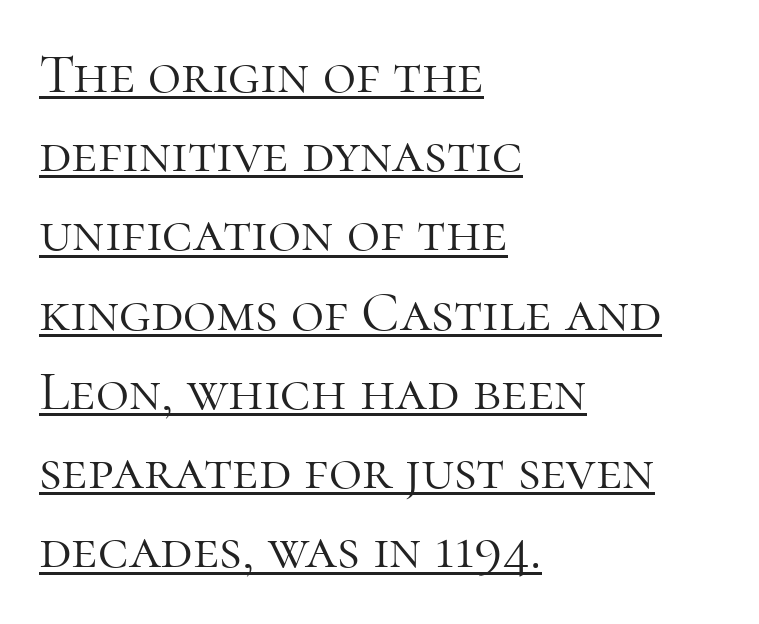
The image shows 57 px light serif type, upright; set left-aligned, normal line spacing (1.39x), normal letter spacing, underlined; high stroke contrast and a medium x-height.
